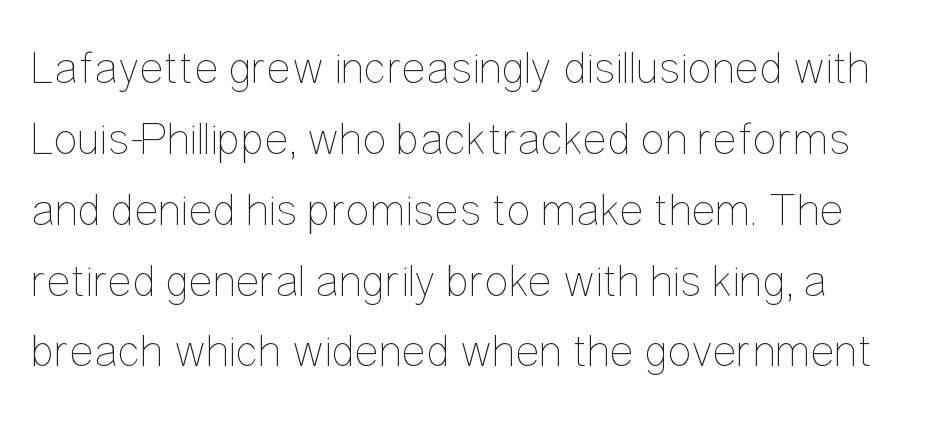
Q: Is the text bold? A: No.
Q: Is the text italic (slanted)? A: No, it is upright.
Q: Is the text underlined? A: No.
Q: Is the spacing between letters normal or unusually wide? A: Normal.
Q: Is the spacing between lines tight, normal or loose? A: Normal.
Q: Width (condensed, normal, or wide)? A: Condensed.
Q: Stroke contrast? A: Low.
Q: x-height? A: Medium.
Q: Monospaced? A: No.
